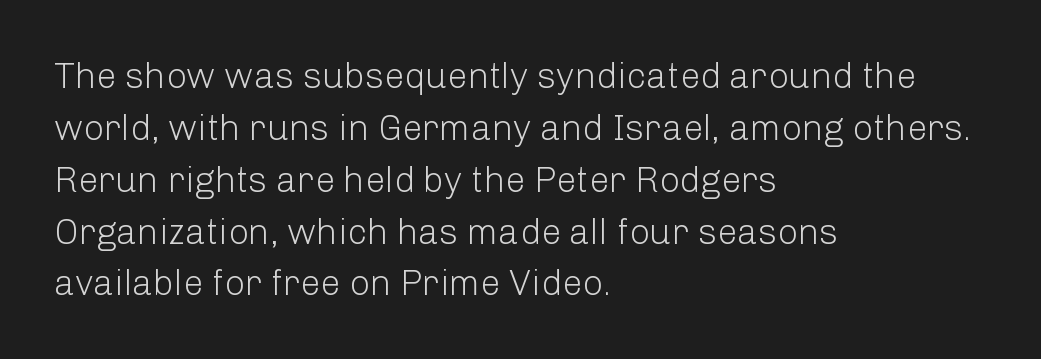
Q: Is the text bold? A: No.
Q: Is the text italic (slanted)? A: No, it is upright.
Q: Is the typeface a serif or a sans-serif typeface? A: Sans-serif.
Q: Is the text underlined? A: No.
Q: How is the paragraph aligned? A: Left-aligned.
Q: Is the spacing between letters normal or unusually wide? A: Normal.
Q: Is the spacing between lines tight, normal or loose? A: Normal.
Q: Width (condensed, normal, or wide)? A: Normal.
Q: Stroke contrast? A: Low.
Q: x-height? A: Medium.
Q: Monospaced? A: No.
